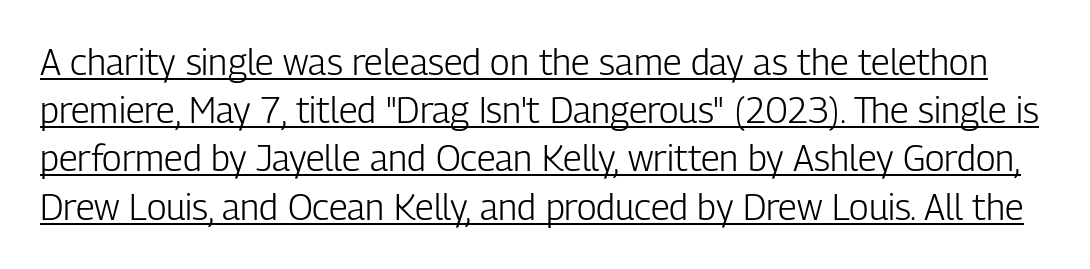
The image shows 36 px light, condensed sans-serif type, upright; set normal line spacing (1.34x), normal letter spacing, underlined; low stroke contrast and a medium x-height.
